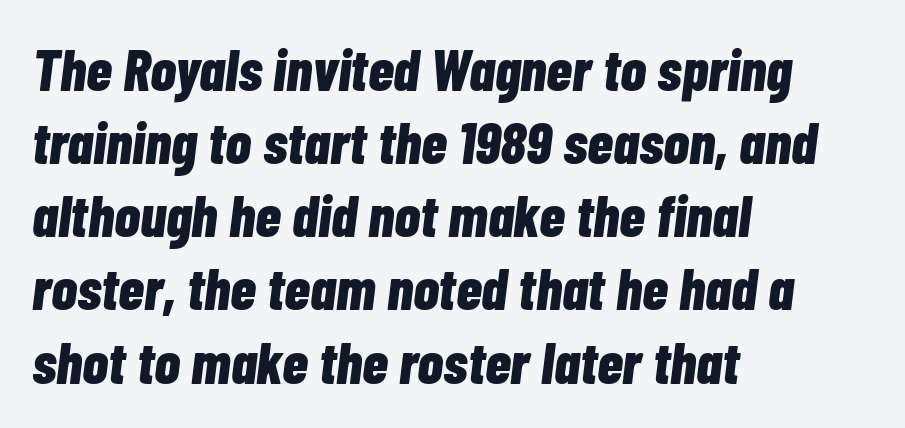
Typeset ragged right — the left edge is the straight one. These lines carry a lot of weight — the face is fully bold. Varying glyph widths throughout — classic text-font behaviour. Nobody drew a line under any word here. The horizontal fit of the characters is conventional and even. This is oblique type, the kind used for emphasis or titles.
